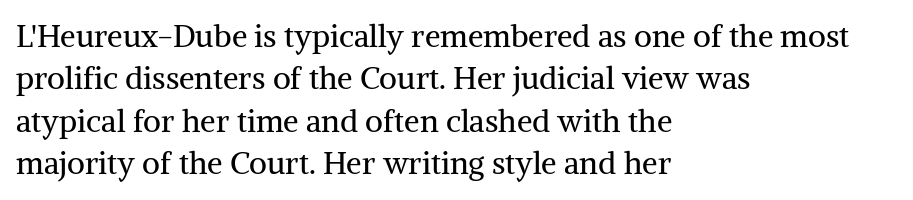
Q: Is the text bold? A: No.
Q: Is the text italic (slanted)? A: No, it is upright.
Q: Is the typeface a serif or a sans-serif typeface? A: Serif.
Q: Is the text underlined? A: No.
Q: How is the paragraph aligned? A: Left-aligned.
Q: Is the spacing between letters normal or unusually wide? A: Normal.
Q: Is the spacing between lines tight, normal or loose? A: Normal.
Q: Width (condensed, normal, or wide)? A: Normal.
Q: Stroke contrast? A: Medium.
Q: x-height? A: Medium.
Q: Monospaced? A: No.
